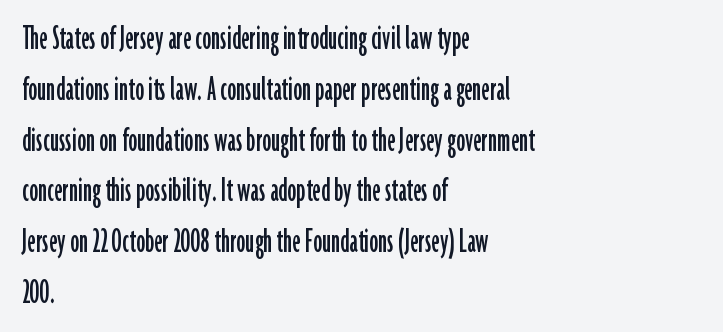
{"serif": "no", "italic": "no", "width": "condensed", "stroke_contrast": "low", "x_height": "medium", "monospaced": "no", "underline": "no", "align": "left", "line_spacing": "normal", "line_spacing_ratio": 1.41, "letter_spacing": "normal", "letter_spacing_em": 0.0, "glyph_px": 36}
